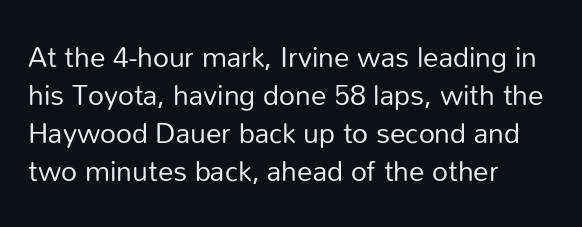
{"serif": "no", "italic": "no", "bold": "no", "weight": "regular", "width": "normal", "stroke_contrast": "low", "x_height": "medium", "monospaced": "no", "underline": "no", "align": "left", "line_spacing": "normal", "line_spacing_ratio": 1.36, "letter_spacing": "normal", "letter_spacing_em": 0.0, "glyph_px": 28}
